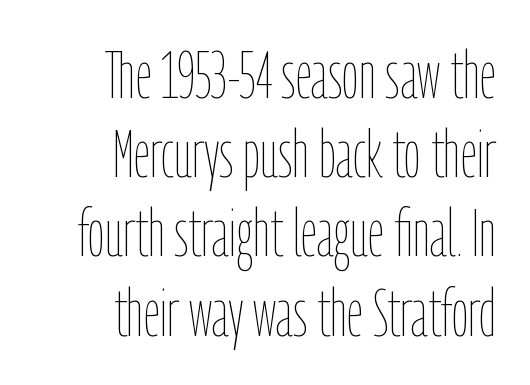
{"italic": "no", "bold": "no", "weight": "thin", "width": "condensed", "stroke_contrast": "low", "x_height": "medium", "monospaced": "no", "underline": "no", "align": "right", "line_spacing_ratio": 1.2, "letter_spacing": "normal", "letter_spacing_em": 0.0, "glyph_px": 66}
